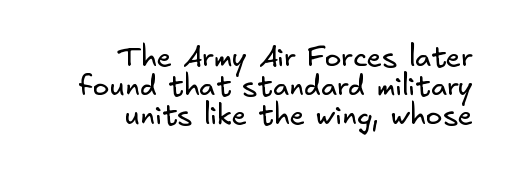
Letters rest on an invisible, unmarked baseline. Check where the strokes stop: nothing finishes them off — pure sans. The typeface has the unassuming heft of standard copy or less. Students, observe: this is what under-led, compact text looks like.
